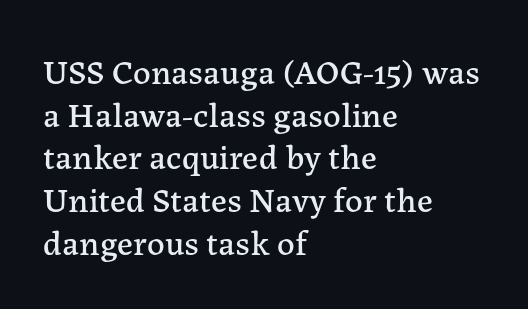
The image shows 35 px serif type, upright; set left-aligned, line spacing 1.22x, normal letter spacing, not underlined; low stroke contrast and a medium x-height.
